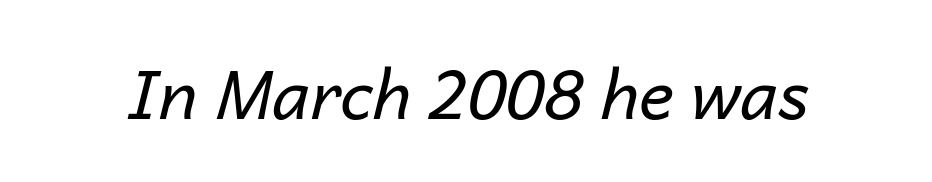
Q: Is the text bold? A: No.
Q: Is the text italic (slanted)? A: Yes, it leans right by about 14 degrees.
Q: Is the text underlined? A: No.
Q: Is the spacing between letters normal or unusually wide? A: Normal.
Q: Width (condensed, normal, or wide)? A: Normal.
Q: Stroke contrast? A: Low.
Q: x-height? A: Medium.
Q: Monospaced? A: No.
